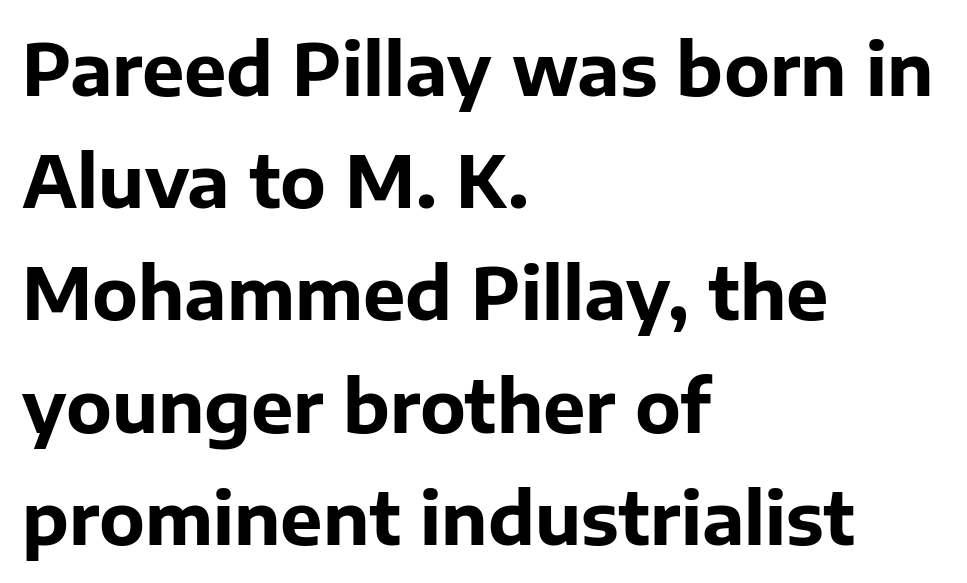
The image shows 71 px bold sans-serif type, upright; set left-aligned, normal line spacing (1.58x), normal letter spacing, not underlined; low stroke contrast and a medium x-height.
